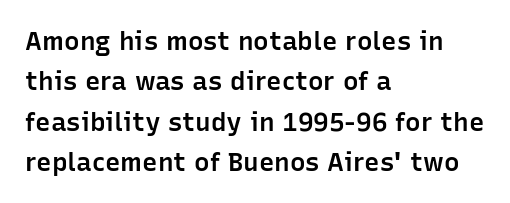
{"italic": "no", "bold": "semi", "underline": "no", "align": "left", "line_spacing": "normal", "line_spacing_ratio": 1.55, "letter_spacing": "normal", "letter_spacing_em": 0.0, "glyph_px": 26}
